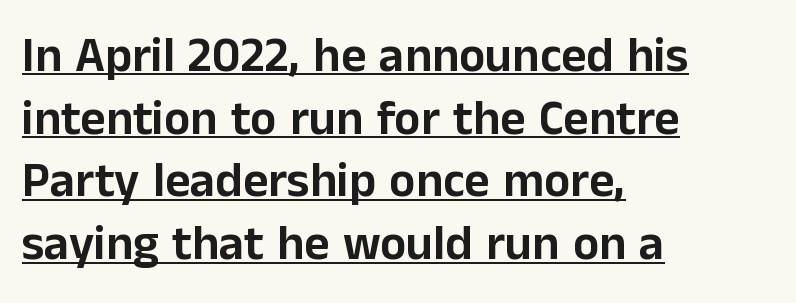
Where is the straight margin? On the left. Normally led — the rows are evenly, conventionally spaced. Character widths vary here, with narrow letters taking less room than wide ones. A sans-serif font was chosen for this passage. The lettering is marked with a stroke running underneath it. Glyph-to-glyph distance matches everyday printed text.
